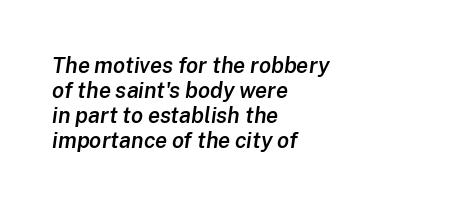
The image shows 22 px text type, italic (leaning right); set left-aligned, tight line spacing (1.13x), normal letter spacing, not underlined.
